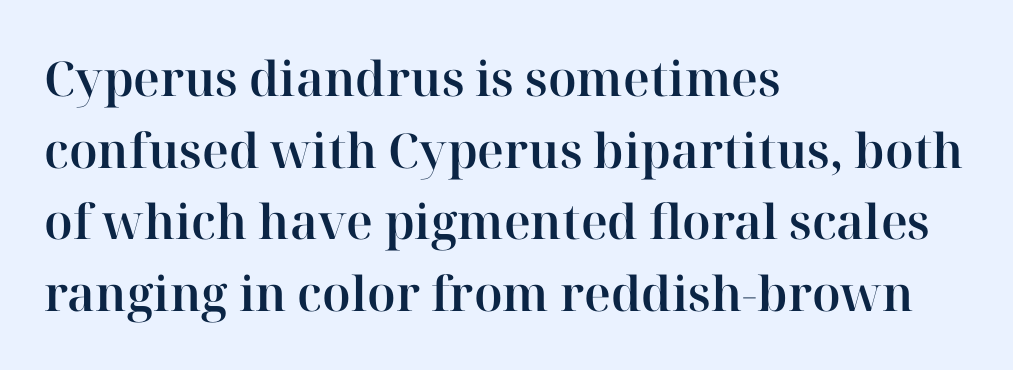
Is this a sans? No — the strokes have serifs. Line beginnings align vertically; line endings do not. The line-height multiplier appears to be the usual default. Ordinary non-slanted type is in use. The foot of each line stays bare and open. Caption: standard tracking, unaltered.
